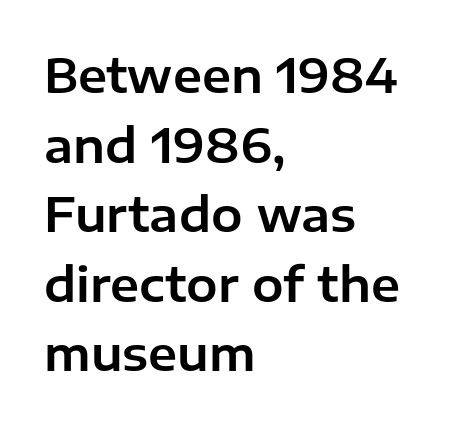
The image shows 47 px sans-serif type, upright; set left-aligned, normal line spacing (1.48x), normal letter spacing, not underlined; low stroke contrast and a medium x-height.
